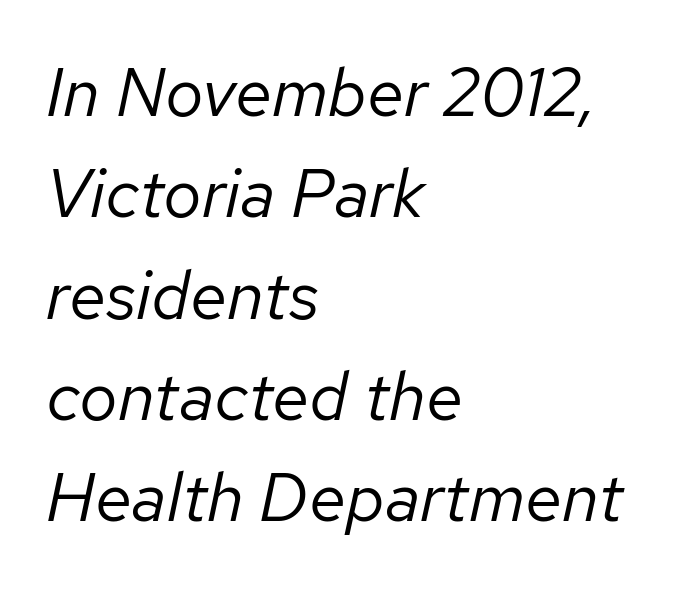
{"italic": "yes", "lean": "right", "slant_degrees": 12, "bold": "no", "weight": "regular", "width": "normal", "stroke_contrast": "low", "x_height": "medium", "monospaced": "no", "underline": "no", "align": "left", "line_spacing": "normal", "line_spacing_ratio": 1.49, "letter_spacing": "normal", "letter_spacing_em": 0.0, "glyph_px": 68}
